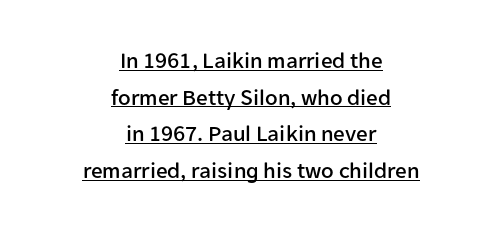
{"italic": "no", "underline": "yes", "align": "center", "line_spacing": "normal", "line_spacing_ratio": 1.59, "letter_spacing": "normal", "letter_spacing_em": 0.0, "glyph_px": 23}
